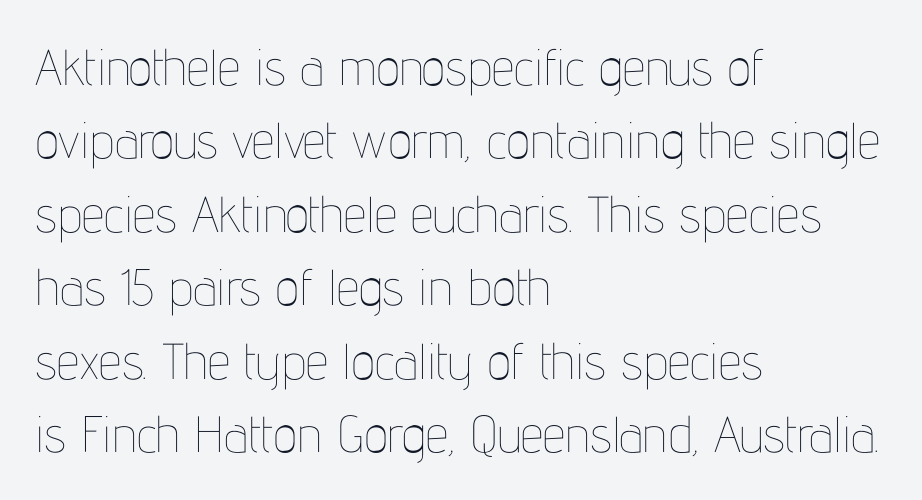
Beneath every word, the page is bare. A typesetter would call this leading conventional body-copy spacing. Posture: upright roman. Casual observation: everything's shoved over to the left.
